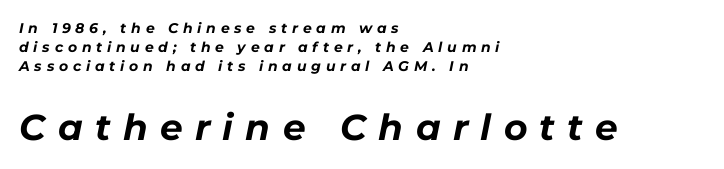
The image shows 36 px bold type, italic (leaning right); set left-aligned, normal line spacing (1.36x), unusually wide letter spacing (+0.34 em), not underlined; the second (bottom) block is 2.57x larger; low stroke contrast and a medium x-height.
